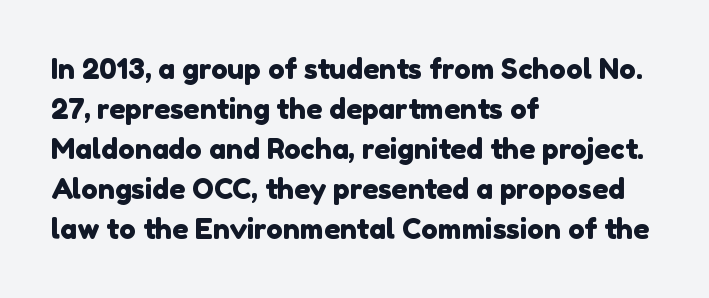
Each letter keeps its own natural width here, so spacing adapts to shape. You can tell from the bare stems that sans-serif type was used. Which margin do the lines hug? The left one — the right edge is uneven. Successive baselines arrive at the customary interval.
